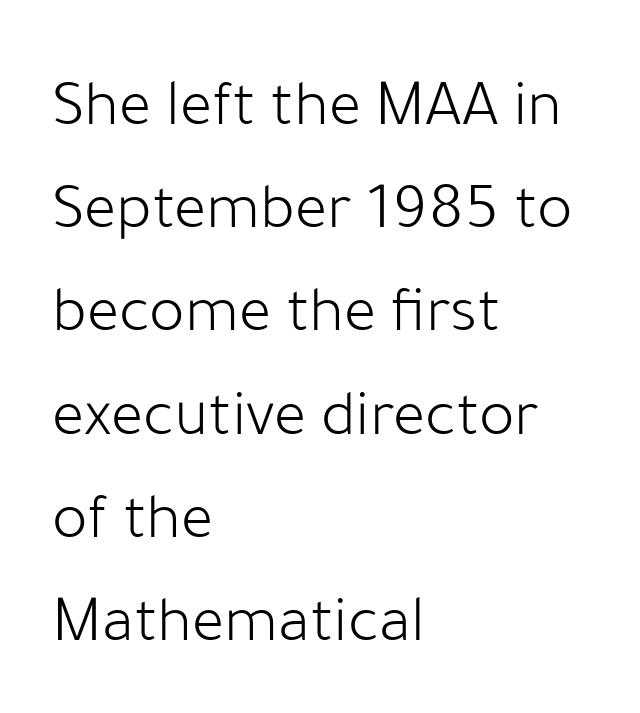
A sans-serif font was chosen for this passage. Type without underlining. Spacing verdict: proportional, widths tailored to each character. Every character sits straight up, as roman type does. The characters are drawn with everyday or finer stroke widths. Does the copy run flush right? No — it runs flush left.
